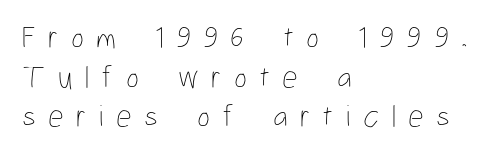
{"italic": "no", "bold": "no", "weight": "thin", "width": "condensed", "stroke_contrast": "low", "x_height": "medium", "monospaced": "no", "underline": "no", "align": "left", "line_spacing": "normal", "line_spacing_ratio": 1.28, "letter_spacing": "wide", "letter_spacing_em": 0.4, "glyph_px": 31}
